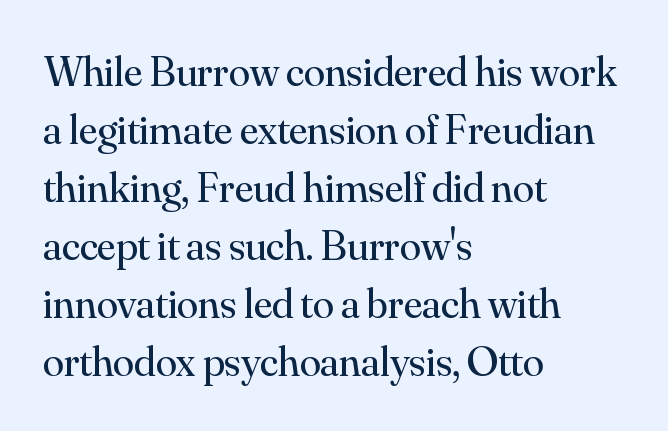
Q: Is the text bold? A: No.
Q: Is the text italic (slanted)? A: No, it is upright.
Q: Is the typeface a serif or a sans-serif typeface? A: Serif.
Q: Is the text underlined? A: No.
Q: How is the paragraph aligned? A: Left-aligned.
Q: Is the spacing between letters normal or unusually wide? A: Normal.
Q: Is the spacing between lines tight, normal or loose? A: Normal.
Q: Width (condensed, normal, or wide)? A: Normal.
Q: Stroke contrast? A: Medium.
Q: x-height? A: Small.
Q: Monospaced? A: No.
